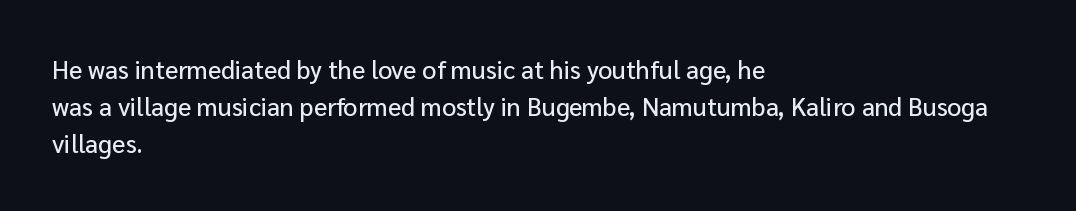
{"italic": "no", "underline": "no", "align": "left", "line_spacing": "normal", "line_spacing_ratio": 1.48, "letter_spacing": "normal", "letter_spacing_em": 0.0, "glyph_px": 25}
